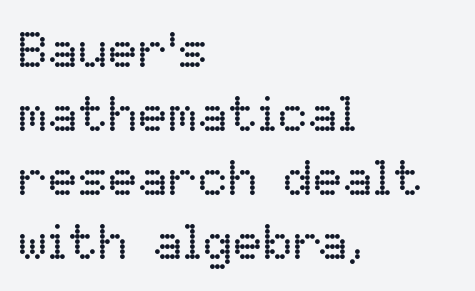
Q: Is the text bold? A: No.
Q: Is the text italic (slanted)? A: No, it is upright.
Q: Is the text underlined? A: No.
Q: How is the paragraph aligned? A: Left-aligned.
Q: Is the spacing between letters normal or unusually wide? A: Normal.
Q: Is the spacing between lines tight, normal or loose? A: Normal.
Q: Width (condensed, normal, or wide)? A: Normal.
Q: Stroke contrast? A: Low.
Q: x-height? A: Medium.
Q: Monospaced? A: No.
